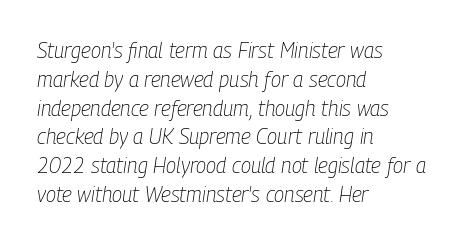
Q: Is the text bold? A: No.
Q: Is the text italic (slanted)? A: Yes, it leans right by about 9 degrees.
Q: Is the text underlined? A: No.
Q: How is the paragraph aligned? A: Left-aligned.
Q: Is the spacing between letters normal or unusually wide? A: Normal.
Q: Is the spacing between lines tight, normal or loose? A: Normal.
